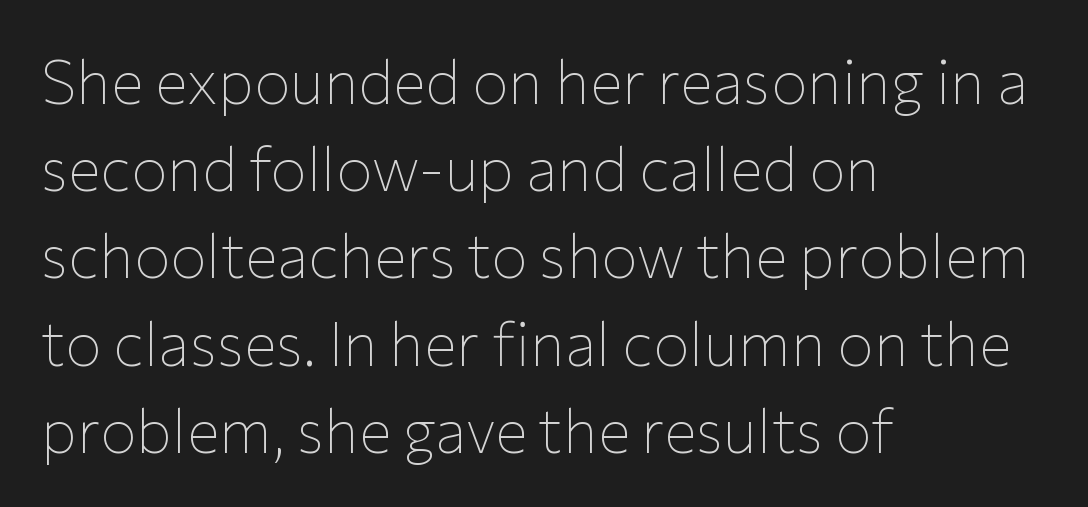
Q: Is the text bold? A: No.
Q: Is the text italic (slanted)? A: No, it is upright.
Q: Is the typeface a serif or a sans-serif typeface? A: Sans-serif.
Q: Is the text underlined? A: No.
Q: How is the paragraph aligned? A: Left-aligned.
Q: Is the spacing between letters normal or unusually wide? A: Normal.
Q: Is the spacing between lines tight, normal or loose? A: Normal.
Q: Width (condensed, normal, or wide)? A: Normal.
Q: Stroke contrast? A: Low.
Q: x-height? A: Medium.
Q: Monospaced? A: No.
